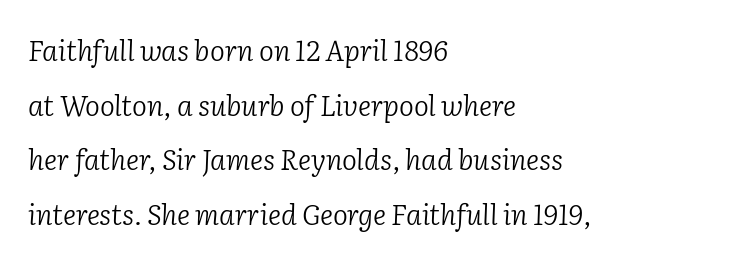
The face used here is proportionally spaced, like ordinary book or web type. Check the space under the baseline: it is left empty. This is oblique type, the kind used for emphasis or titles. Line beginnings align vertically; line endings do not. A light-to-regular cut is what we see here.
